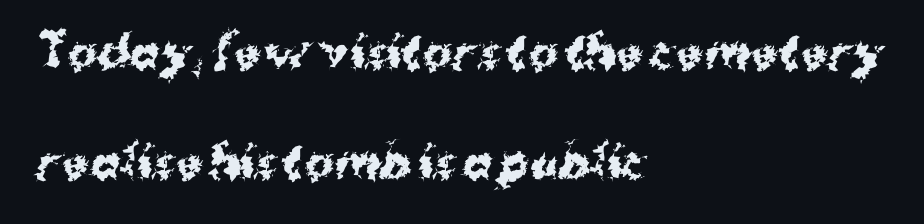
Descender tails drop into unmarked territory. Weight check: bold — yes, fully. This sample has the flowing, uneven cadence of proportional lettering. Nope, no serifs anywhere on these letters.
